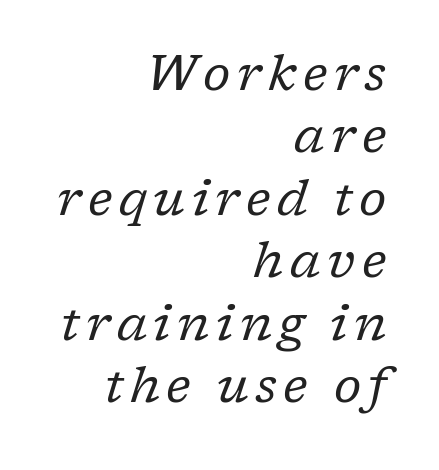
{"serif": "yes", "italic": "yes", "lean": "right", "slant_degrees": 17, "bold": "no", "weight": "regular", "width": "normal", "stroke_contrast": "low", "x_height": "medium", "monospaced": "no", "underline": "no", "align": "right", "line_spacing": "normal", "line_spacing_ratio": 1.25, "glyph_px": 50}
